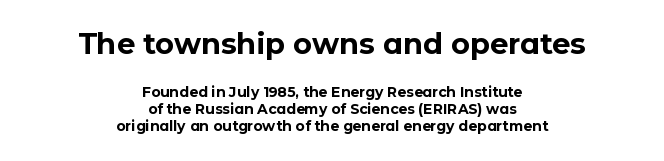
The image shows 29 px bold sans-serif type, upright; set centered, line spacing 1.21x, normal letter spacing, not underlined; the first (top) block is 2.07x larger; low stroke contrast and a medium x-height.
